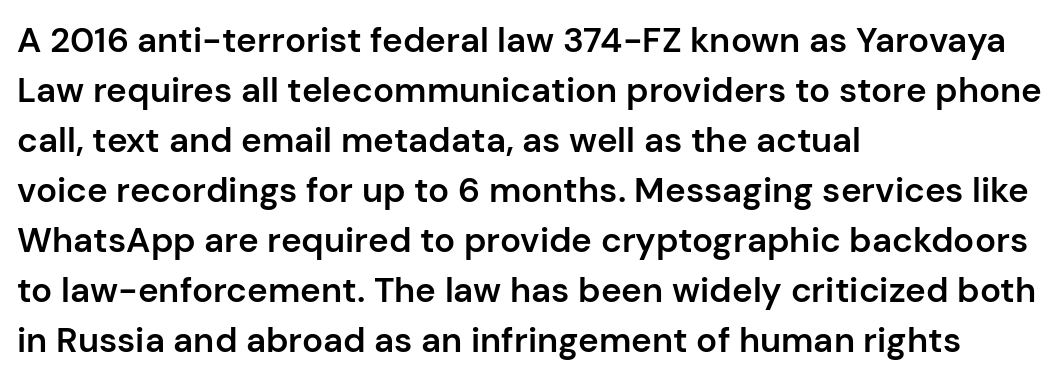
The space between consecutive lines is moderate. What stands out about the letter spacing? Nothing — it is the standard amount. Posture: upright roman. A typesetter would label this face a sans.
